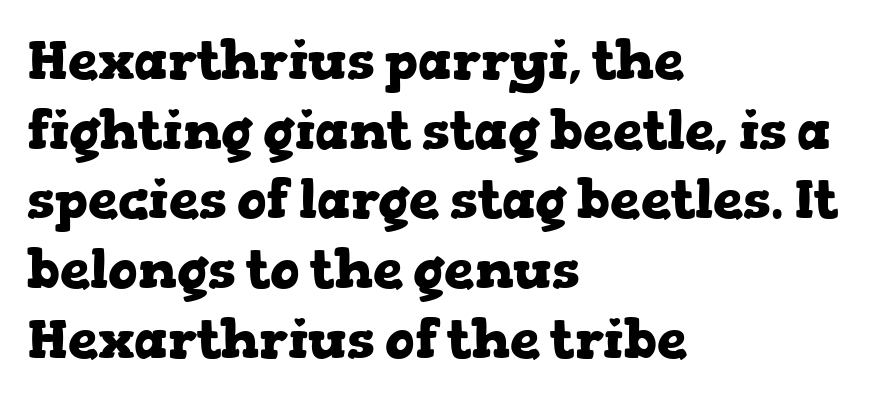
The image shows 54 px heavy, wide serif type, upright; set left-aligned, normal line spacing (1.29x), normal letter spacing, not underlined; low stroke contrast and a medium x-height.
